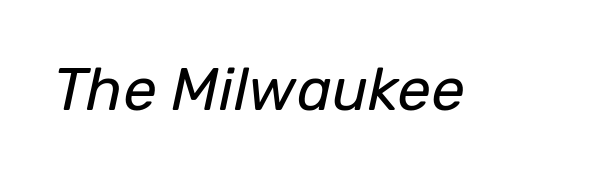
The image shows 60 px regular-weight type, italic (leaning right); set normal letter spacing, not underlined; low stroke contrast and a medium x-height.
